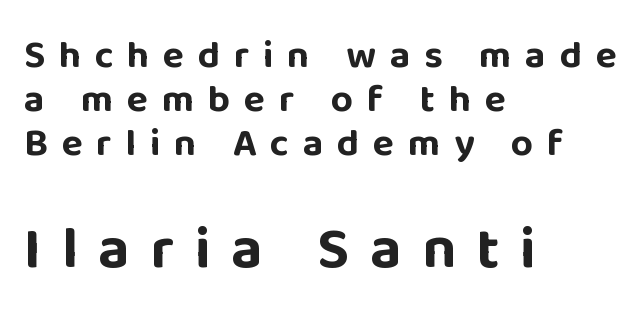
The image shows 59 px bold sans-serif type, upright; set left-aligned, tight line spacing (1.13x), unusually wide letter spacing (+0.35 em), not underlined; the second (bottom) block is 1.51x larger; low stroke contrast and a large x-height.
